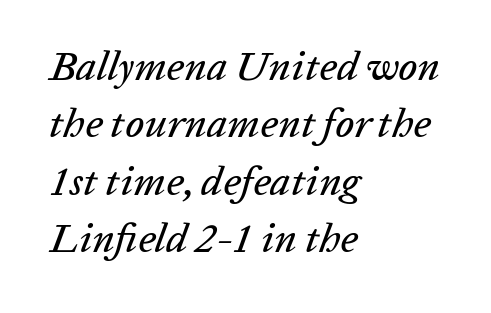
The image shows 41 px text type, italic (leaning right); set left-aligned, normal line spacing (1.4x), normal letter spacing, not underlined; low stroke contrast and a medium x-height.
